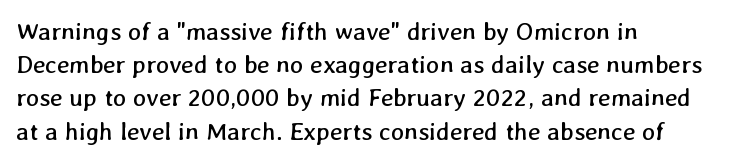
What stands out about the letter spacing? Nothing — it is the standard amount. Normally led — the rows are evenly, conventionally spaced. A student would call this left alignment; a typographer would say flush left, rag right. Check under the words: just untouched page. Think standard paragraph weight, or any step lighter than that.
